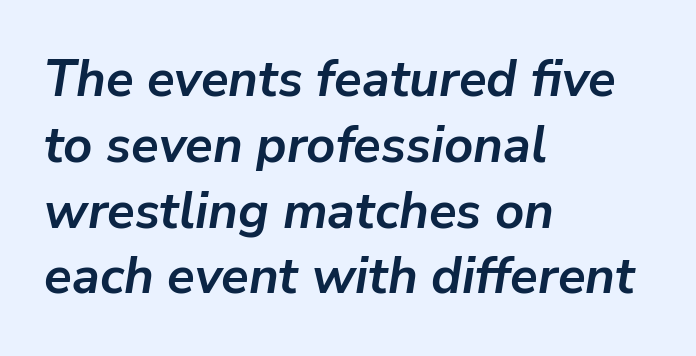
The space directly below the letters is spotless. Short and long lines alike share a common starting point at left. The lettering tilts uniformly, giving the passage an italic look. The type is set solid horizontally, with unmodified tracking. Students, this is bold: see how much ink each stroke carries. Is this a fixed-width face? No — the glyphs have proportional, varying widths.
